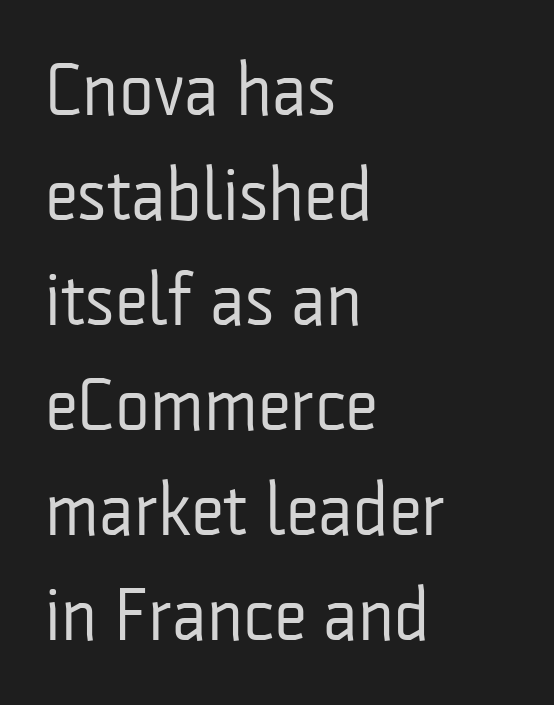
{"serif": "no", "italic": "no", "bold": "no", "weight": "regular", "width": "condensed", "stroke_contrast": "low", "x_height": "medium", "monospaced": "no", "underline": "no", "align": "left", "line_spacing": "normal", "line_spacing_ratio": 1.42, "letter_spacing": "normal", "letter_spacing_em": 0.0, "glyph_px": 74}
